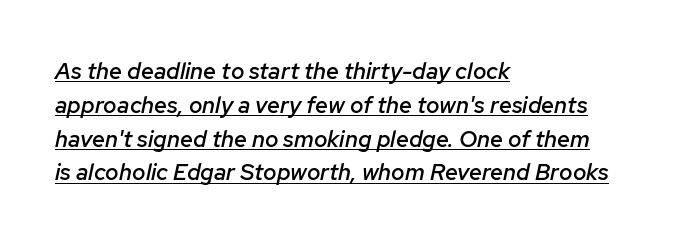
The image shows 23 px text type, italic (leaning right); set left-aligned, normal line spacing (1.47x), normal letter spacing, underlined.
